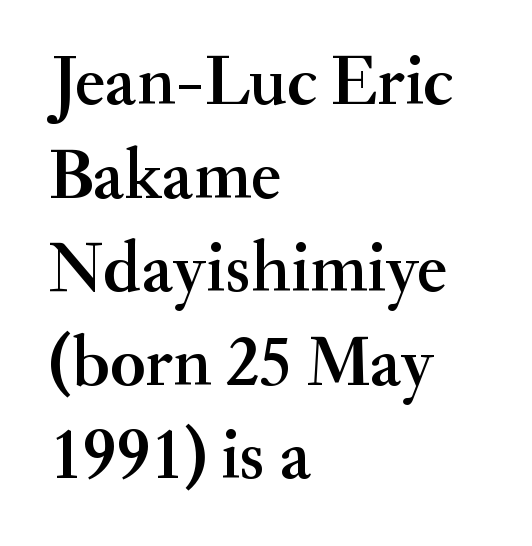
The image shows 72 px serif type, upright; set left-aligned, normal line spacing (1.3x), normal letter spacing, not underlined; medium stroke contrast and a small x-height.
